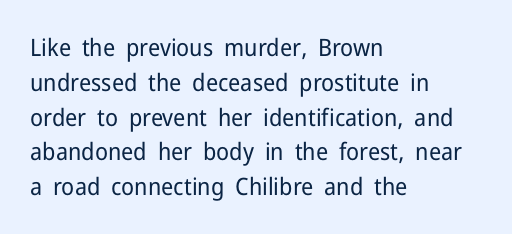
Summary of weight: not heavy and not bold. The passage shown stacks its lines at a standard gap. Upright lettering throughout. Tracking value appears to be zero — textbook default spacing.
